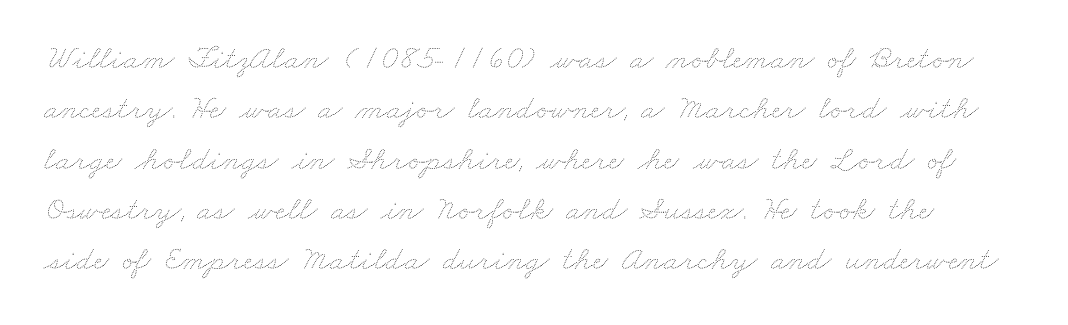
Q: Is the text bold? A: No.
Q: Is the text underlined? A: No.
Q: Is the spacing between letters normal or unusually wide? A: Normal.
Q: Is the spacing between lines tight, normal or loose? A: Normal.
Q: Width (condensed, normal, or wide)? A: Wide.
Q: Stroke contrast? A: Medium.
Q: x-height? A: Small.
Q: Monospaced? A: No.
